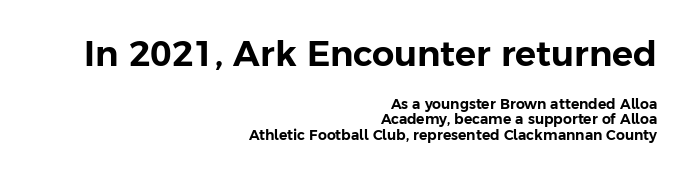
The image shows 35 px sans-serif type, upright; set right-aligned, tight line spacing (1.11x), normal letter spacing, not underlined; the first (top) block is 2.5x larger; low stroke contrast and a medium x-height.
